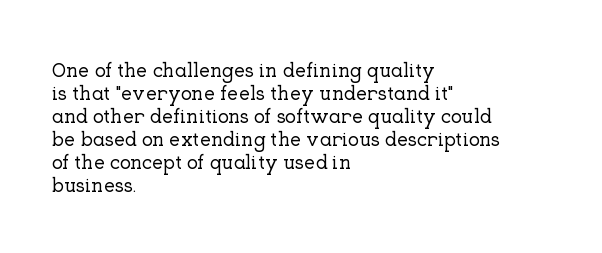
No italicization has been applied; the sample stays upright. Check the space under the baseline: it is left empty. The leading is snug, giving the passage a crowded texture. In CSS terms this would be text-align: left. There is no visible air inserted between adjacent glyphs.
